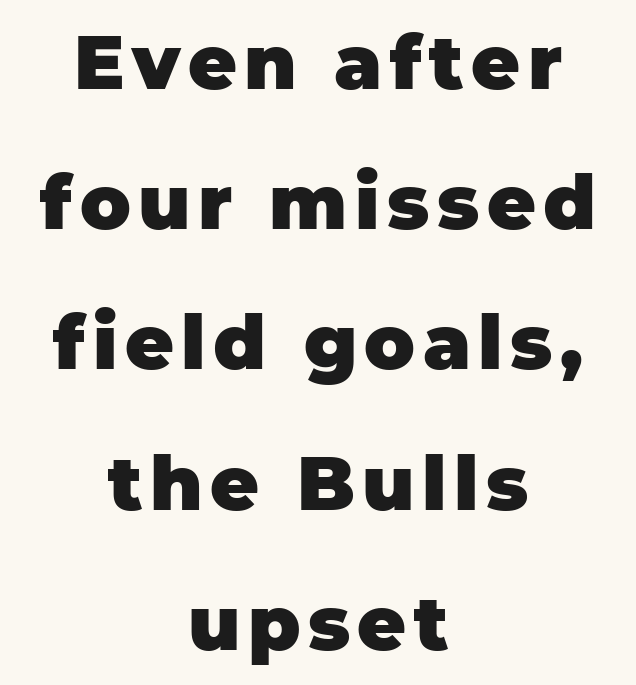
Q: Is the text bold? A: Yes.
Q: Is the text italic (slanted)? A: No, it is upright.
Q: Is the typeface a serif or a sans-serif typeface? A: Sans-serif.
Q: Is the text underlined? A: No.
Q: How is the paragraph aligned? A: Centered.
Q: Width (condensed, normal, or wide)? A: Normal.
Q: Stroke contrast? A: Low.
Q: x-height? A: Large.
Q: Monospaced? A: No.
